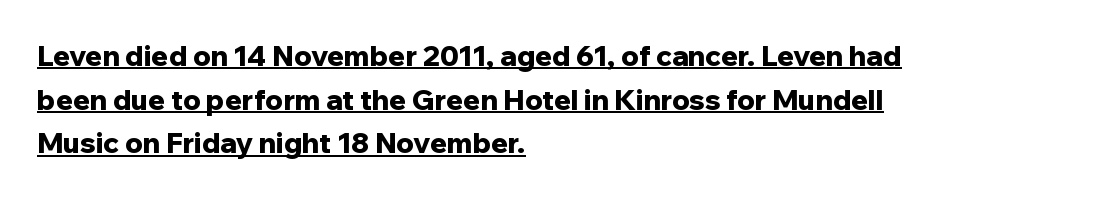
{"serif": "no", "italic": "no", "bold": "yes", "weight": "bold", "width": "normal", "stroke_contrast": "low", "x_height": "medium", "monospaced": "no", "underline": "yes", "align": "left", "line_spacing": "normal", "line_spacing_ratio": 1.56, "letter_spacing": "normal", "letter_spacing_em": 0.0, "glyph_px": 28}
